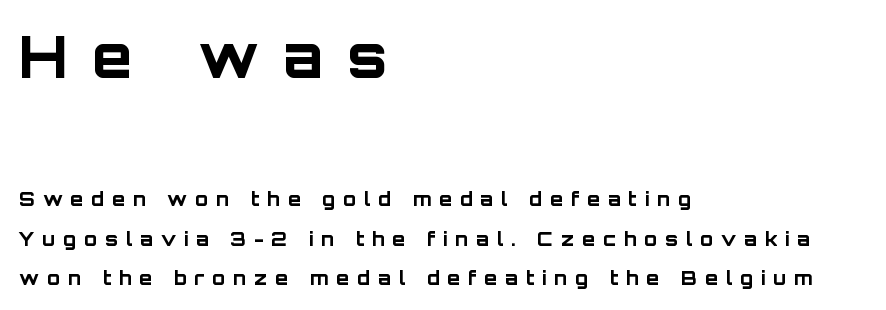
The image shows 58 px bold sans-serif type, upright; set left-aligned, loose line spacing (2.08x), unusually wide letter spacing (+0.41 em), not underlined; the first (top) block is 3.05x larger; low stroke contrast and a large x-height.
